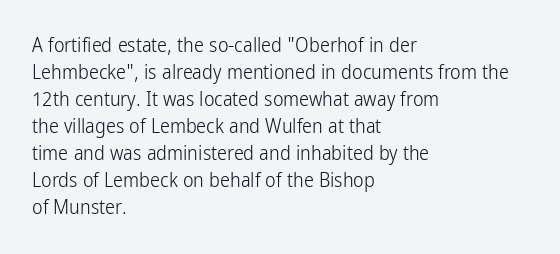
This sample uses an upright cut, with every glyph sitting square on the baseline. Reading down the column, the eye jumps a familiar distance to each next line. The horizontal fit of the characters is conventional and even. This is not heavy type; no bold has been used.
